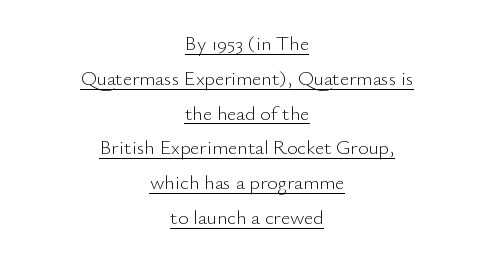
On a weight scale, this lands at 450 or below. Look at the tracking — it's just the regular setting, nothing added. Alignment: centered. Designer's note — italics off, roman on. Does a line run under the words? Yes, clearly.
